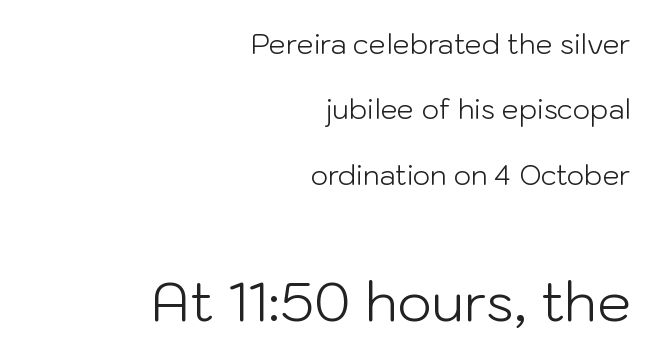
Descender tails drop into unmarked territory. Here the second block reads like a headline and the first like body copy. Is there any slant? The stems are plumb. Look at the bottom of the vertical strokes: they stop flat, with no serifs. How would I describe the line gaps? Wide and relaxed.
